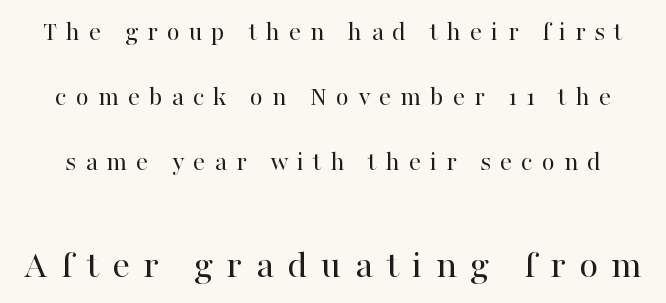
Q: Is the text bold? A: No.
Q: Is the text italic (slanted)? A: No, it is upright.
Q: Is the typeface a serif or a sans-serif typeface? A: Serif.
Q: Is the text underlined? A: No.
Q: Is the spacing between letters normal or unusually wide? A: Unusually wide.
Q: Is the spacing between lines tight, normal or loose? A: Loose.
Q: Which block of text is set in a larger size, the first (top) or the second (bottom)? A: The second (bottom) one.
Q: Width (condensed, normal, or wide)? A: Normal.
Q: Stroke contrast? A: High.
Q: x-height? A: Medium.
Q: Monospaced? A: No.
